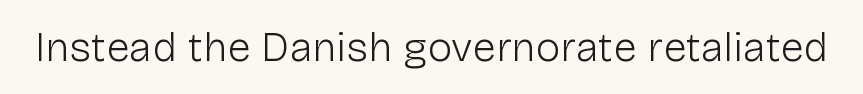
The image shows 42 px light sans-serif type, upright; set normal letter spacing, not underlined; low stroke contrast and a medium x-height.
